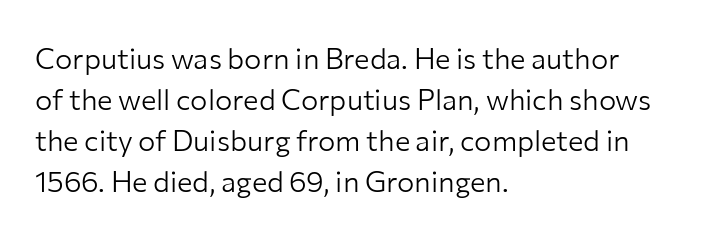
Q: Is the text bold? A: No.
Q: Is the text italic (slanted)? A: No, it is upright.
Q: Is the typeface a serif or a sans-serif typeface? A: Sans-serif.
Q: Is the text underlined? A: No.
Q: How is the paragraph aligned? A: Left-aligned.
Q: Is the spacing between letters normal or unusually wide? A: Normal.
Q: Is the spacing between lines tight, normal or loose? A: Normal.
Q: Width (condensed, normal, or wide)? A: Normal.
Q: Stroke contrast? A: Low.
Q: x-height? A: Medium.
Q: Monospaced? A: No.
